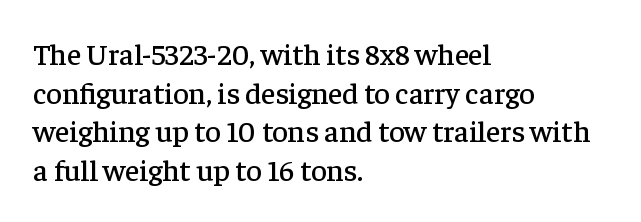
Typographically, this falls in the serif category. Caption: standard tracking, unaltered. Anything drawn beneath the words? Only blank space. Italic: no, the glyphs are upright roman.
